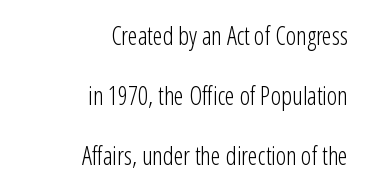
Rule under the text: the space is simply empty. No italicization has been applied; the sample stays upright. Compared with typical paragraphs, the rows here are farther apart. The strokes are not fattened; the text isn't bold. A student would call this right alignment; a typographer would say flush right, rag left. Default kerning and tracking; the words read as compact shapes.
